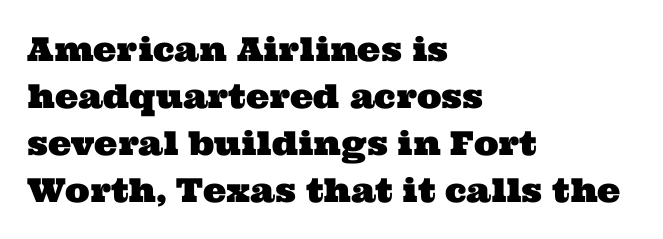
The image shows 33 px wide serif type; set left-aligned, normal line spacing (1.42x), normal letter spacing, not underlined; medium stroke contrast and a medium x-height.
